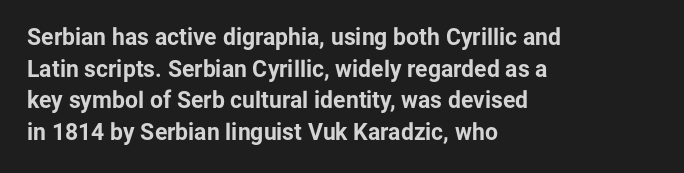
One glance says typical: line gaps are just what's usual. The letters stand upright; this is a roman face. These lines stack with their left ends in a neat column. Bold? Absolutely — the strokes are thick and heavy.
